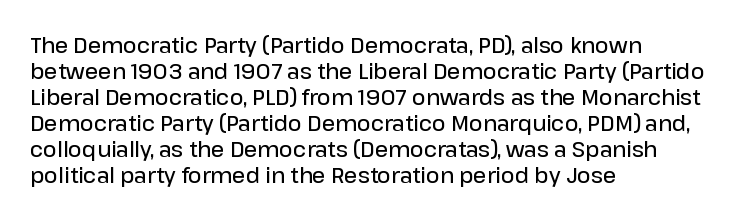
{"italic": "no", "bold": "semi", "underline": "no", "align": "left", "line_spacing_ratio": 1.24, "letter_spacing": "normal", "letter_spacing_em": 0.0, "glyph_px": 21}
